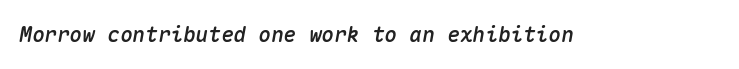
Q: Is the text italic (slanted)? A: Yes, it leans right by about 10 degrees.
Q: Is the text underlined? A: No.
Q: Is the spacing between letters normal or unusually wide? A: Normal.
